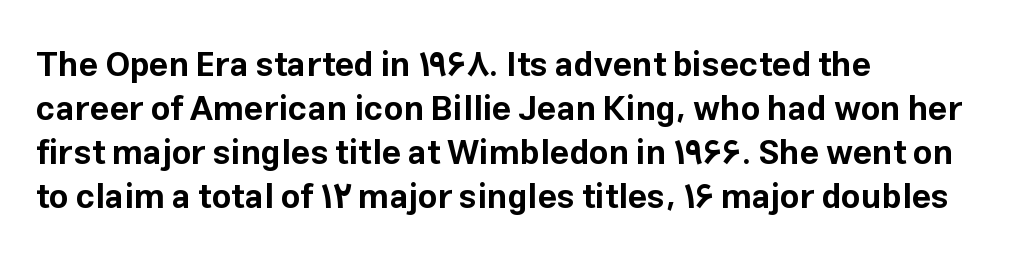
Q: Is the text bold? A: Yes.
Q: Is the text italic (slanted)? A: No, it is upright.
Q: Is the typeface a serif or a sans-serif typeface? A: Sans-serif.
Q: Is the text underlined? A: No.
Q: How is the paragraph aligned? A: Left-aligned.
Q: Is the spacing between letters normal or unusually wide? A: Normal.
Q: Is the spacing between lines tight, normal or loose? A: Normal.
Q: Width (condensed, normal, or wide)? A: Normal.
Q: Stroke contrast? A: Low.
Q: x-height? A: Medium.
Q: Monospaced? A: No.
